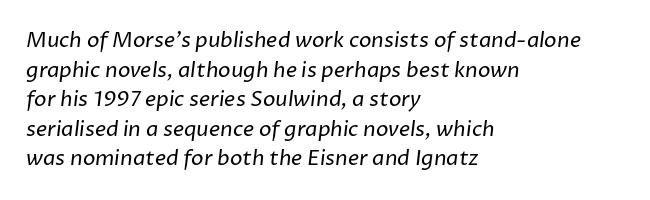
{"bold": "no", "underline": "no", "align": "left", "line_spacing": "normal", "line_spacing_ratio": 1.41, "letter_spacing": "normal", "letter_spacing_em": 0.0, "glyph_px": 21}
